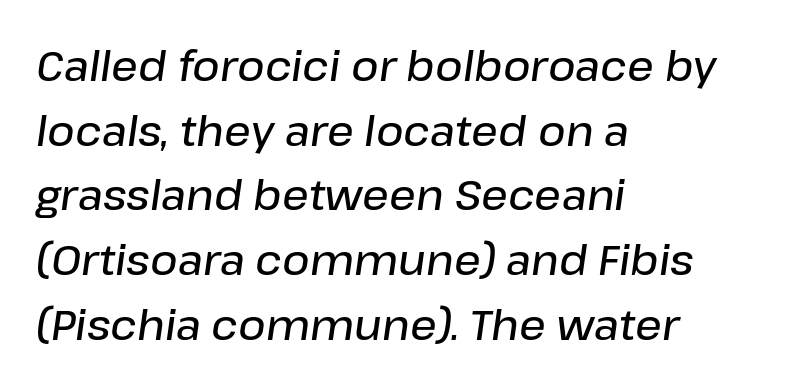
{"italic": "yes", "lean": "right", "slant_degrees": 8, "bold": "semi", "weight": "semibold", "width": "normal", "stroke_contrast": "low", "x_height": "medium", "monospaced": "no", "underline": "no", "align": "left", "line_spacing": "normal", "line_spacing_ratio": 1.54, "letter_spacing": "normal", "letter_spacing_em": 0.0, "glyph_px": 42}
